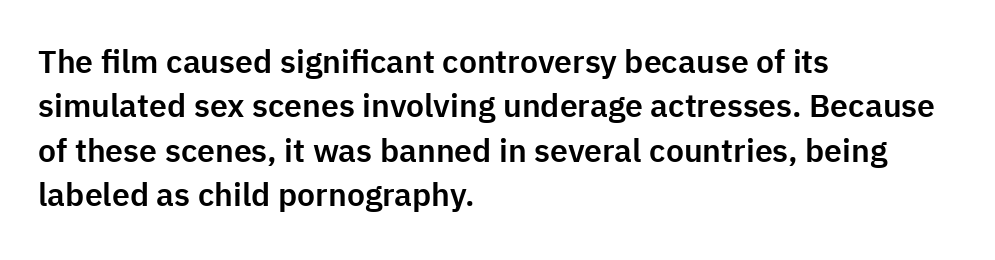
{"serif": "no", "italic": "no", "width": "normal", "stroke_contrast": "low", "x_height": "medium", "monospaced": "no", "underline": "no", "align": "left", "line_spacing": "normal", "line_spacing_ratio": 1.39, "letter_spacing": "normal", "letter_spacing_em": 0.0, "glyph_px": 32}
